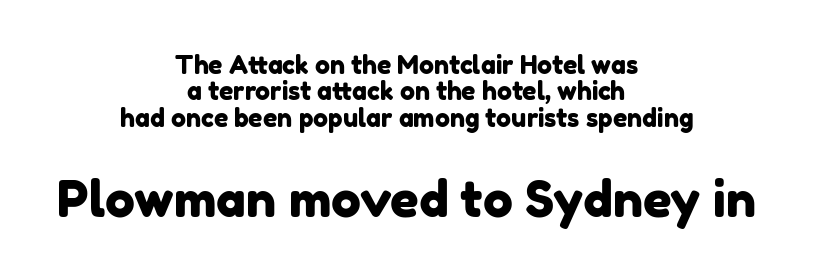
The image shows 50 px sans-serif type; set centered, tight line spacing (1.06x), normal letter spacing, not underlined; the second (bottom) block is 2.0x larger; low stroke contrast and a medium x-height.
